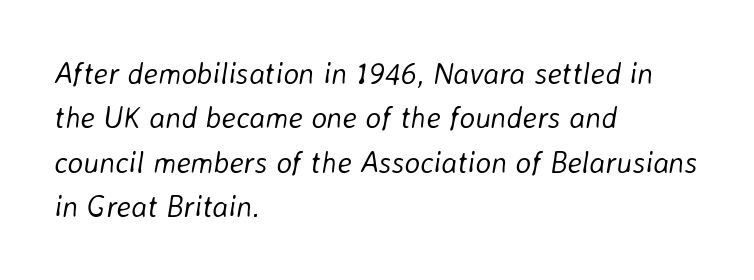
Q: Is the text bold? A: No.
Q: Is the text italic (slanted)? A: Yes, it leans right by about 8 degrees.
Q: Is the text underlined? A: No.
Q: How is the paragraph aligned? A: Left-aligned.
Q: Is the spacing between letters normal or unusually wide? A: Normal.
Q: Is the spacing between lines tight, normal or loose? A: Normal.
Q: Width (condensed, normal, or wide)? A: Normal.
Q: Stroke contrast? A: Low.
Q: x-height? A: Medium.
Q: Monospaced? A: No.
